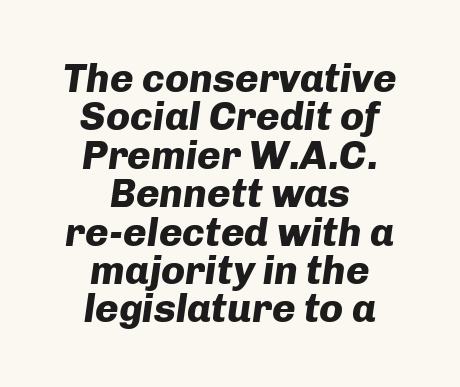
The image shows 40 px heavy type, italic (leaning right); set centered, tight line spacing (0.96x), normal letter spacing, not underlined; low stroke contrast and a medium x-height.
